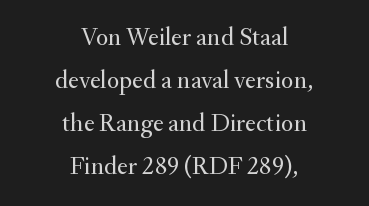
{"italic": "no", "bold": "no", "underline": "no", "align": "center", "line_spacing": "normal", "line_spacing_ratio": 1.65, "letter_spacing": "normal", "letter_spacing_em": 0.0, "glyph_px": 26}
